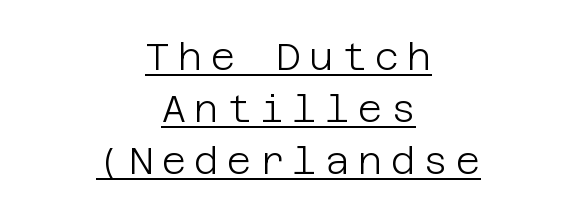
The image shows 38 px light sans-serif type, upright; set centered, normal line spacing (1.37x), unusually wide letter spacing (+0.21 em), underlined; low stroke contrast and a large x-height.
